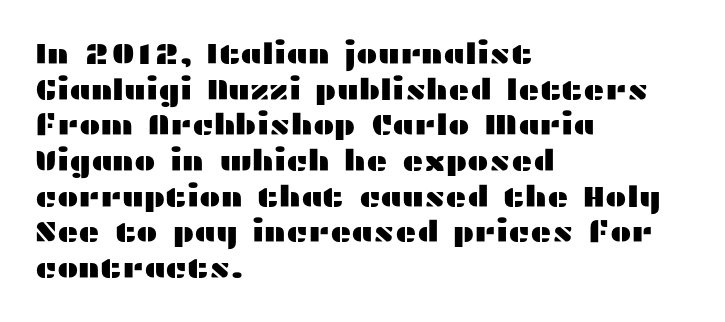
Q: Is the text italic (slanted)? A: No, it is upright.
Q: Is the typeface a serif or a sans-serif typeface? A: Sans-serif.
Q: Is the text underlined? A: No.
Q: How is the paragraph aligned? A: Left-aligned.
Q: Is the spacing between letters normal or unusually wide? A: Normal.
Q: Width (condensed, normal, or wide)? A: Wide.
Q: Stroke contrast? A: Medium.
Q: x-height? A: Medium.
Q: Monospaced? A: No.
